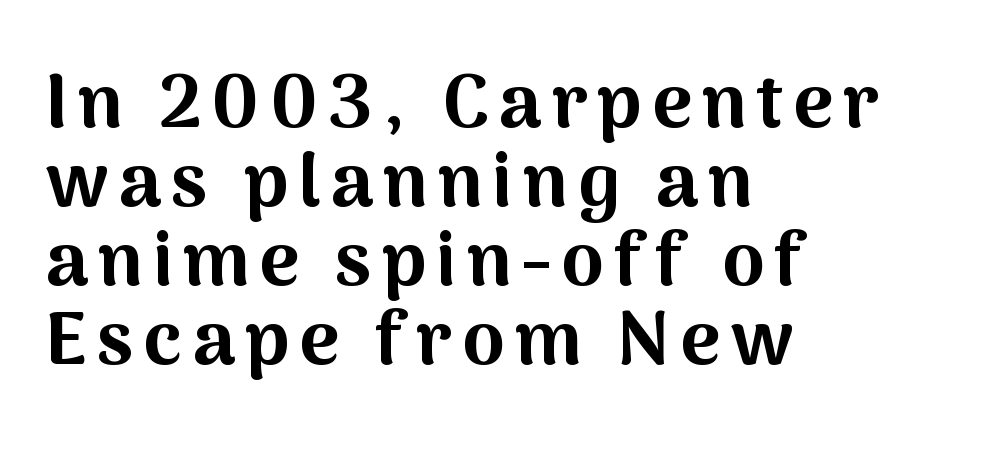
Q: Is the text bold? A: Yes.
Q: Is the text italic (slanted)? A: No, it is upright.
Q: Is the typeface a serif or a sans-serif typeface? A: Sans-serif.
Q: Is the text underlined? A: No.
Q: How is the paragraph aligned? A: Left-aligned.
Q: Is the spacing between lines tight, normal or loose? A: Tight.
Q: Width (condensed, normal, or wide)? A: Normal.
Q: Stroke contrast? A: Medium.
Q: x-height? A: Medium.
Q: Monospaced? A: No.
